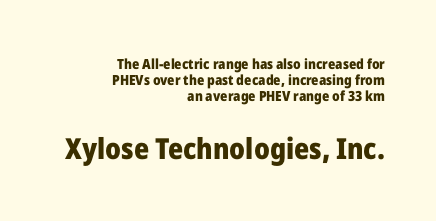
Q: Is the text bold? A: Yes.
Q: Is the text italic (slanted)? A: No, it is upright.
Q: Is the typeface a serif or a sans-serif typeface? A: Sans-serif.
Q: Is the text underlined? A: No.
Q: How is the paragraph aligned? A: Right-aligned.
Q: Is the spacing between letters normal or unusually wide? A: Normal.
Q: Is the spacing between lines tight, normal or loose? A: Tight.
Q: Which block of text is set in a larger size, the first (top) or the second (bottom)? A: The second (bottom) one.
Q: Width (condensed, normal, or wide)? A: Normal.
Q: Stroke contrast? A: Low.
Q: x-height? A: Medium.
Q: Monospaced? A: No.
